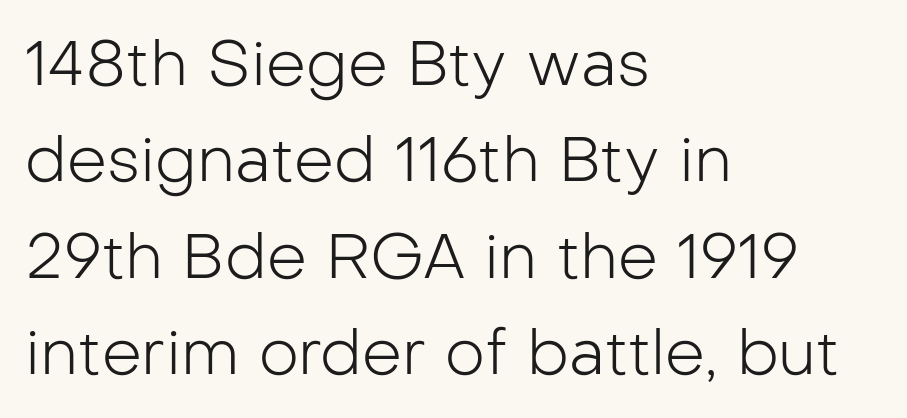
Q: Is the text bold? A: No.
Q: Is the text italic (slanted)? A: No, it is upright.
Q: Is the typeface a serif or a sans-serif typeface? A: Sans-serif.
Q: Is the text underlined? A: No.
Q: How is the paragraph aligned? A: Left-aligned.
Q: Is the spacing between letters normal or unusually wide? A: Normal.
Q: Is the spacing between lines tight, normal or loose? A: Normal.
Q: Width (condensed, normal, or wide)? A: Normal.
Q: Stroke contrast? A: Low.
Q: x-height? A: Medium.
Q: Monospaced? A: No.
